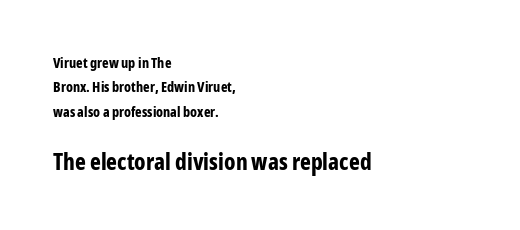
Q: Is the text bold? A: Yes.
Q: Is the text italic (slanted)? A: No, it is upright.
Q: Is the text underlined? A: No.
Q: How is the paragraph aligned? A: Left-aligned.
Q: Is the spacing between letters normal or unusually wide? A: Normal.
Q: Which block of text is set in a larger size, the first (top) or the second (bottom)? A: The second (bottom) one.
